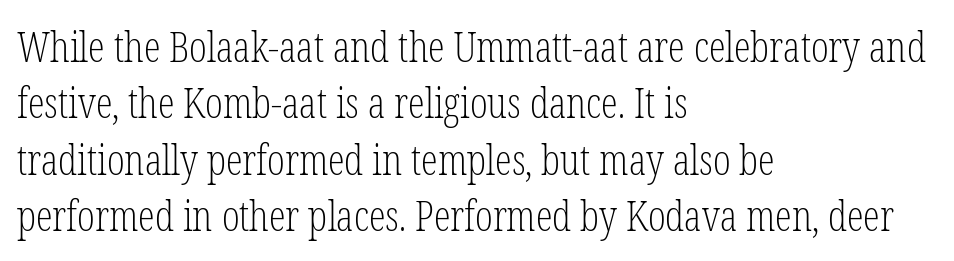
{"serif": "yes", "italic": "no", "bold": "no", "weight": "light", "width": "condensed", "stroke_contrast": "low", "x_height": "medium", "monospaced": "no", "underline": "no", "align": "left", "line_spacing": "normal", "line_spacing_ratio": 1.34, "letter_spacing": "normal", "letter_spacing_em": 0.0, "glyph_px": 42}
